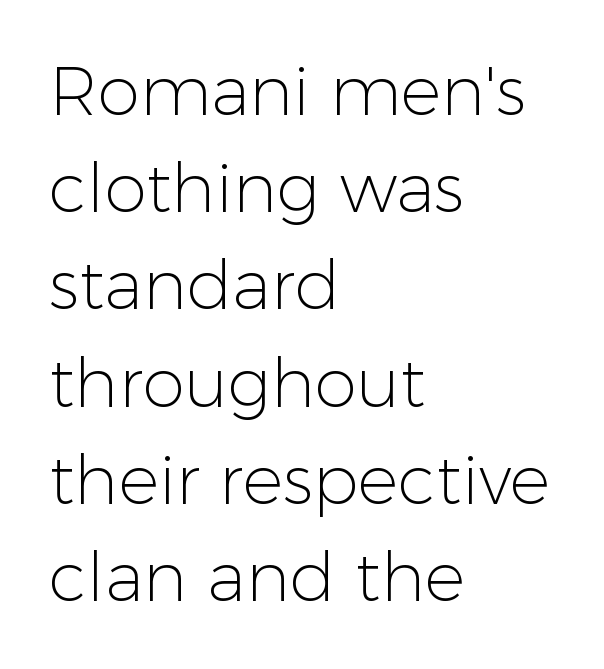
Examine the stroke ends and you'll find no serifs. Glance below the letters and you will spot only blank space. Weight: in the light-to-regular range. Think of a printed novel: that variable character pitch is what you see here.
